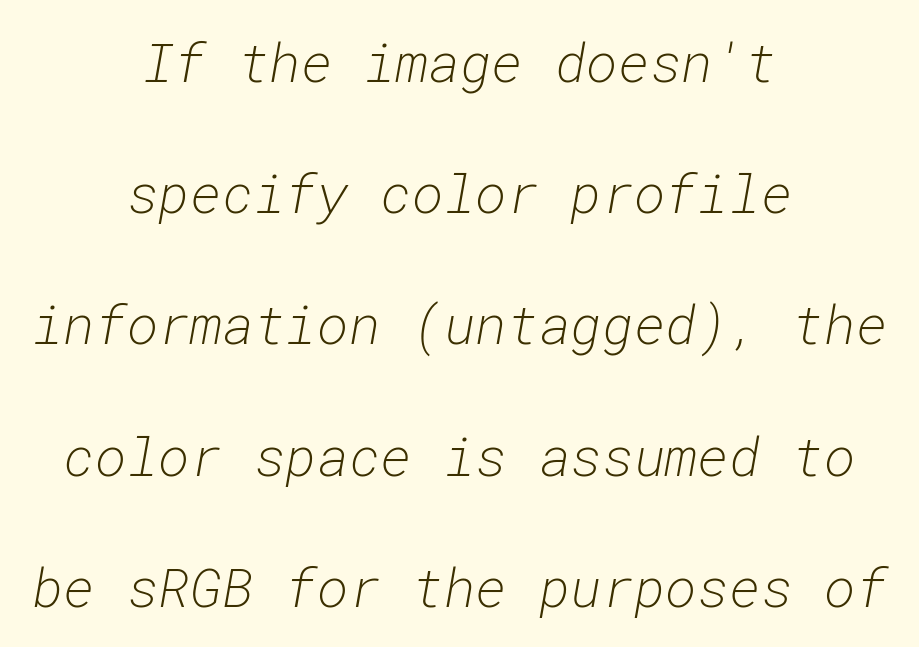
The image shows 54 px light type, italic (leaning right), monospaced; set centered, loose line spacing (2.43x), normal letter spacing, not underlined; low stroke contrast and a medium x-height.
